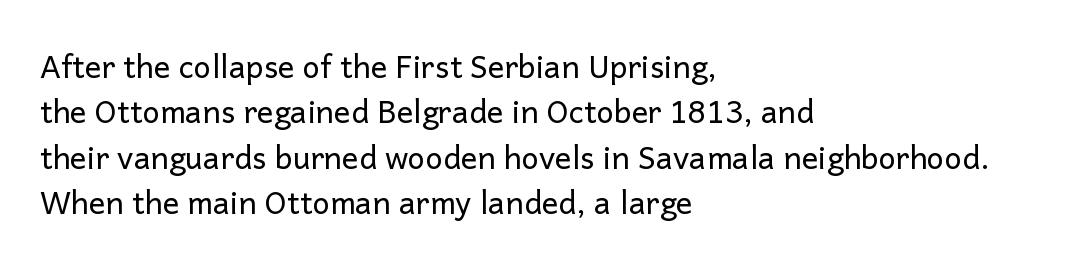
Q: Is the text bold? A: No.
Q: Is the text italic (slanted)? A: No, it is upright.
Q: Is the typeface a serif or a sans-serif typeface? A: Sans-serif.
Q: Is the text underlined? A: No.
Q: How is the paragraph aligned? A: Left-aligned.
Q: Is the spacing between letters normal or unusually wide? A: Normal.
Q: Is the spacing between lines tight, normal or loose? A: Normal.
Q: Width (condensed, normal, or wide)? A: Normal.
Q: Stroke contrast? A: Low.
Q: x-height? A: Medium.
Q: Monospaced? A: No.
